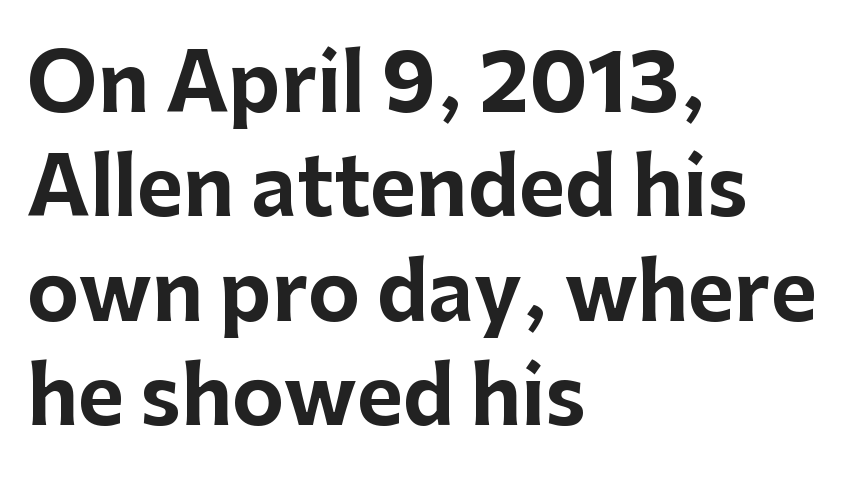
{"serif": "no", "italic": "no", "bold": "yes", "weight": "bold", "width": "normal", "stroke_contrast": "low", "x_height": "medium", "monospaced": "no", "underline": "no", "align": "left", "line_spacing": "normal", "line_spacing_ratio": 1.32, "letter_spacing": "normal", "letter_spacing_em": 0.0, "glyph_px": 79}
